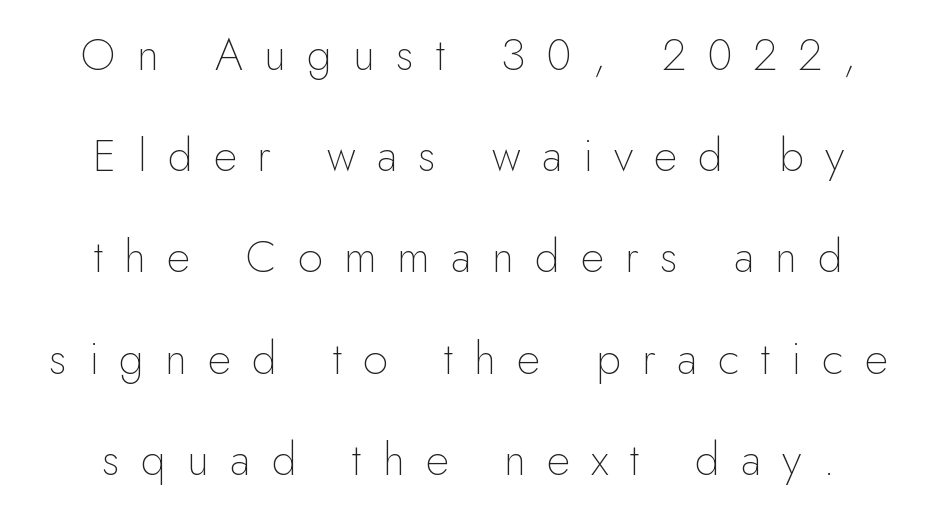
{"serif": "no", "italic": "no", "bold": "no", "weight": "thin", "width": "normal", "stroke_contrast": "low", "x_height": "small", "monospaced": "no", "underline": "no", "align": "center", "line_spacing": "loose", "line_spacing_ratio": 2.25, "letter_spacing": "wide", "letter_spacing_em": 0.47, "glyph_px": 45}
